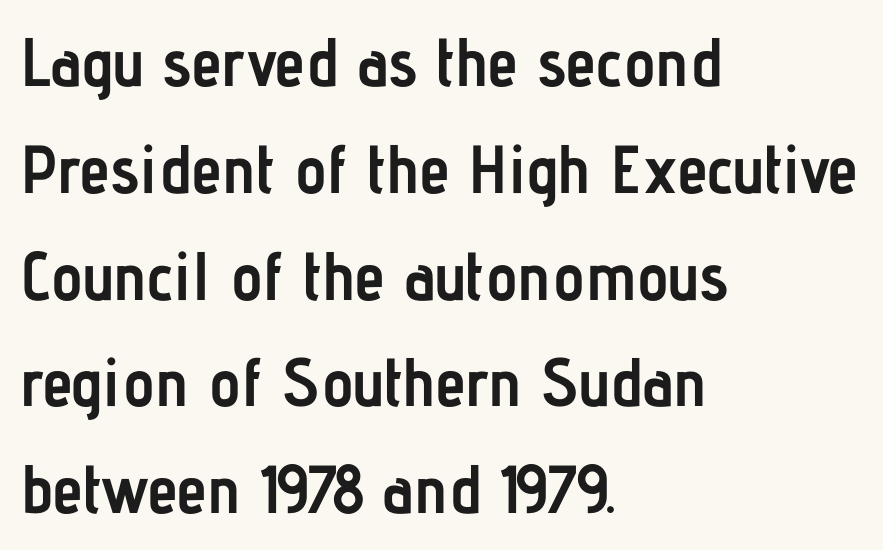
{"serif": "no", "italic": "no", "bold": "yes", "weight": "semibold", "width": "condensed", "stroke_contrast": "low", "x_height": "medium", "monospaced": "no", "underline": "no", "align": "left", "line_spacing": "normal", "line_spacing_ratio": 1.57, "letter_spacing": "normal", "letter_spacing_em": 0.0, "glyph_px": 68}
